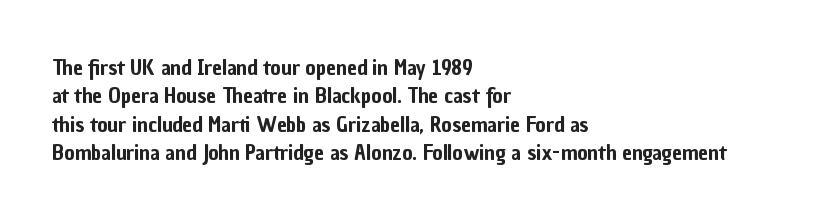
Does extra space separate the letters? No, they use regular spacing. Rows of type keep a routine distance in the vertical direction. Descender tails drop into unmarked territory. No italicization has been applied; the sample stays upright.
